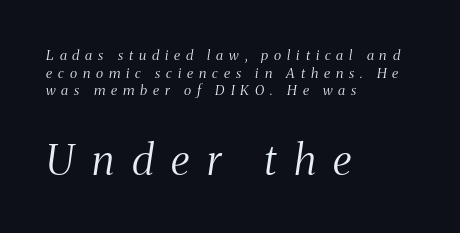
Q: Is the text bold? A: No.
Q: Is the text italic (slanted)? A: Yes, it leans right by about 8 degrees.
Q: Is the typeface a serif or a sans-serif typeface? A: Serif.
Q: Is the text underlined? A: No.
Q: How is the paragraph aligned? A: Left-aligned.
Q: Is the spacing between letters normal or unusually wide? A: Unusually wide.
Q: Is the spacing between lines tight, normal or loose? A: Normal.
Q: Which block of text is set in a larger size, the first (top) or the second (bottom)? A: The second (bottom) one.
Q: Width (condensed, normal, or wide)? A: Condensed.
Q: Stroke contrast? A: Medium.
Q: x-height? A: Medium.
Q: Monospaced? A: No.
